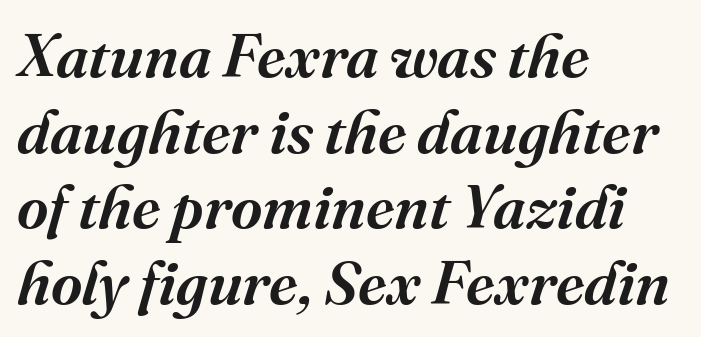
Clear beneath every line of the passage. You could not count columns in this text — the font is proportionally spaced. This sample uses a serif face. Where is the straight margin? On the left. Words appear dense and cohesive because spacing is normal. The lettering tilts uniformly, giving the passage an italic look.
